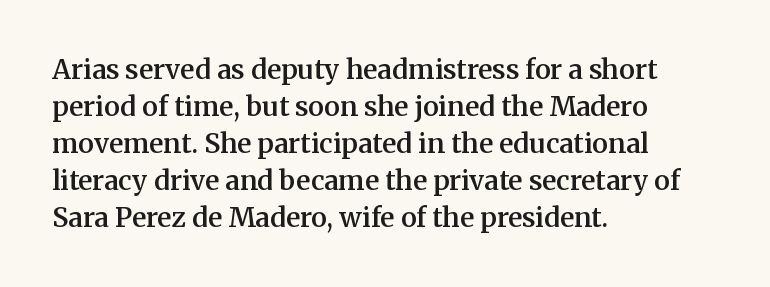
Nobody touched the tracking dial on this one. The space between consecutive lines is moderate. The area under the type is left untouched. Posture: straight, roman, zero tilt. The glyphs have the mass of a demibold cut, below bold.
